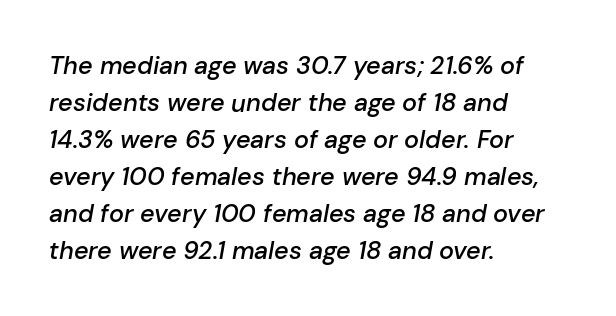
Semibold letterforms, between regular and bold. Short note: letters normally spaced. The line-height multiplier appears to be the usual default. Type without underlining. A typesetter would mark this as italic. All the whitespace from short lines collects on the right.
